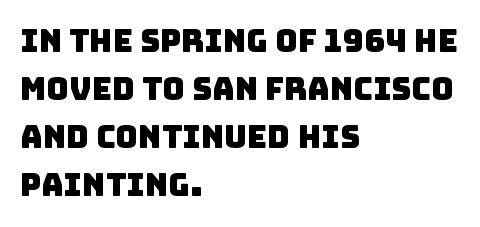
{"serif": "no", "width": "normal", "stroke_contrast": "low", "x_height": "large", "monospaced": "no", "underline": "no", "align": "left", "line_spacing": "normal", "line_spacing_ratio": 1.55, "letter_spacing": "normal", "letter_spacing_em": 0.0, "glyph_px": 31}
